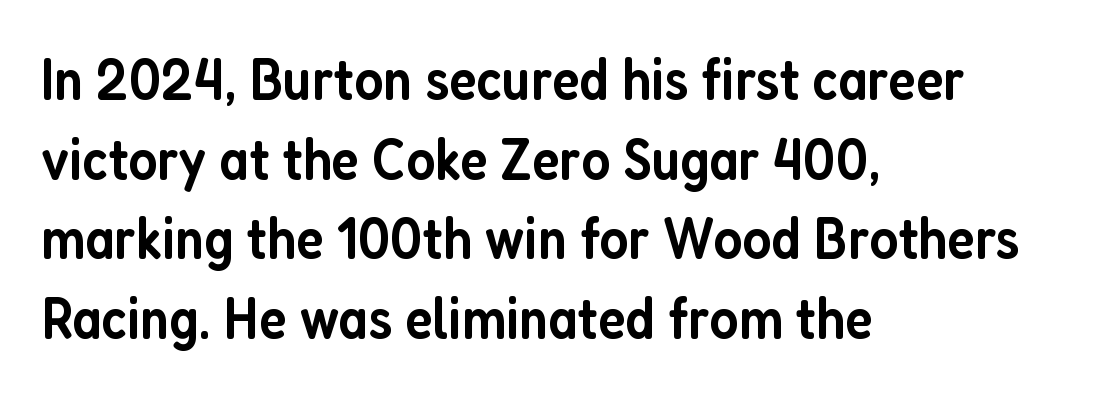
Q: Is the text bold? A: Semi-bold.
Q: Is the text italic (slanted)? A: No, it is upright.
Q: Is the typeface a serif or a sans-serif typeface? A: Sans-serif.
Q: Is the text underlined? A: No.
Q: How is the paragraph aligned? A: Left-aligned.
Q: Is the spacing between letters normal or unusually wide? A: Normal.
Q: Is the spacing between lines tight, normal or loose? A: Normal.
Q: Width (condensed, normal, or wide)? A: Condensed.
Q: Stroke contrast? A: Low.
Q: x-height? A: Medium.
Q: Monospaced? A: No.
